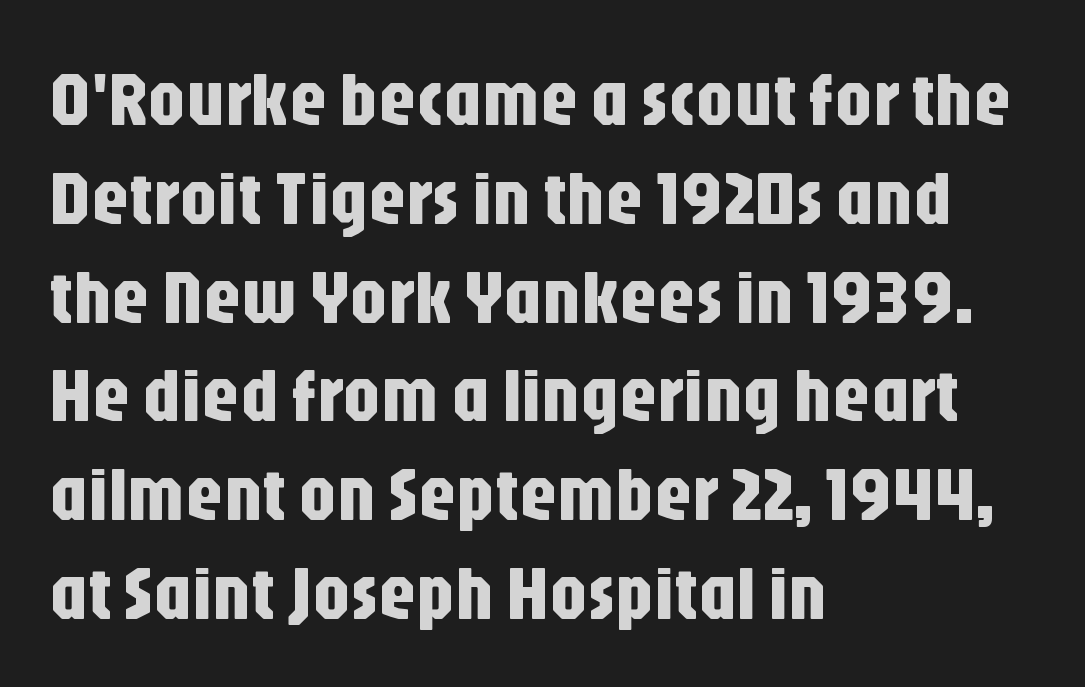
Q: Is the text italic (slanted)? A: No, it is upright.
Q: Is the typeface a serif or a sans-serif typeface? A: Sans-serif.
Q: Is the text underlined? A: No.
Q: How is the paragraph aligned? A: Left-aligned.
Q: Is the spacing between letters normal or unusually wide? A: Normal.
Q: Is the spacing between lines tight, normal or loose? A: Normal.
Q: Width (condensed, normal, or wide)? A: Condensed.
Q: Stroke contrast? A: Low.
Q: x-height? A: Large.
Q: Monospaced? A: No.
